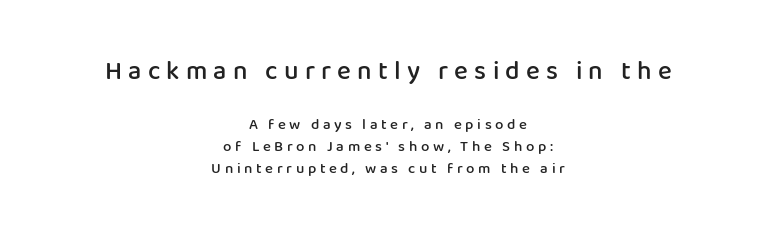
The image shows 26 px text type, upright; set centered, normal line spacing (1.49x), unusually wide letter spacing (+0.24 em), not underlined; the first (top) block is 1.73x larger.
